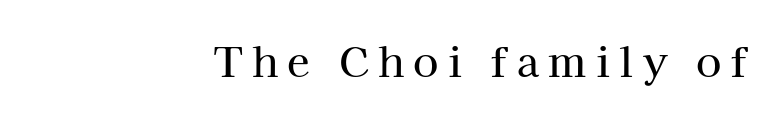
The gaps between neighbouring characters are conspicuously large. Underlining? Definitely not there. Observe the serifs anchoring each vertical stroke in this sample. Looks like regular typesetting: each glyph gets only the width it needs. The rendering anchors every line to the right-hand side. Posture: upright roman.
